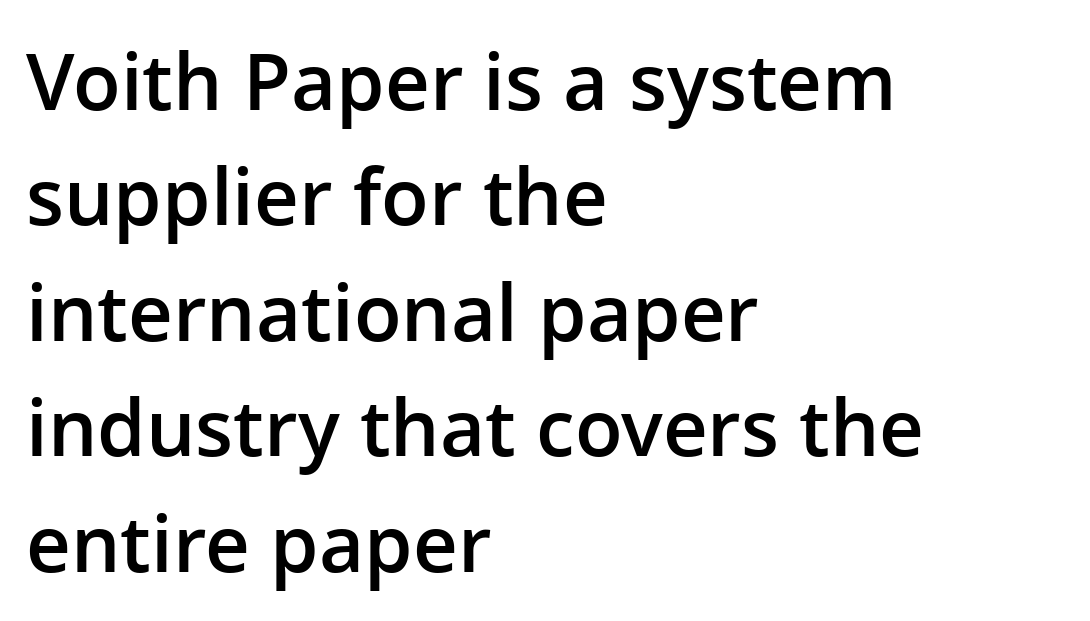
Each letter keeps its own natural width here, so spacing adapts to shape. When letters stand straight like this, we call the style roman or upright. The passage shown has conventional tracking throughout. The space between consecutive lines is moderate. Layout note: lines flush left. On the weight axis this lands at semibold, roughly 600.
